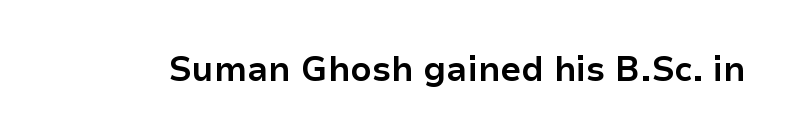
The letters advance in unequal steps, a hallmark of proportional type. The font's upright variant was chosen for this text. Every letter is thick-stroked: bold, no question. Decoration check: the copy has no underline.
